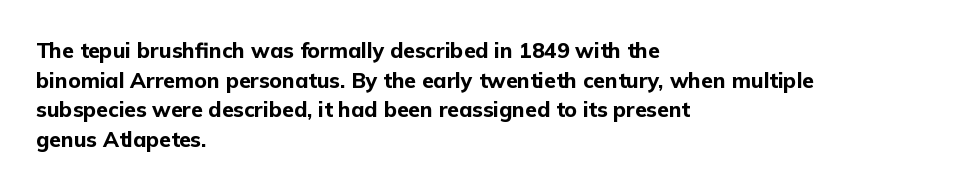
{"italic": "no", "bold": "yes", "underline": "no", "align": "left", "line_spacing": "normal", "line_spacing_ratio": 1.41, "letter_spacing": "normal", "letter_spacing_em": 0.0, "glyph_px": 21}
